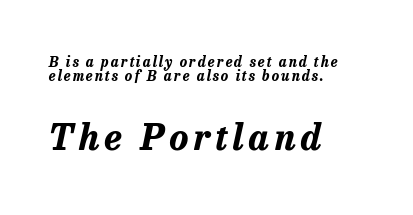
The image shows 36 px bold type, italic (leaning right); set left-aligned, tight line spacing (0.97x), not underlined; the second (bottom) block is 2.57x larger; low stroke contrast and a medium x-height.
